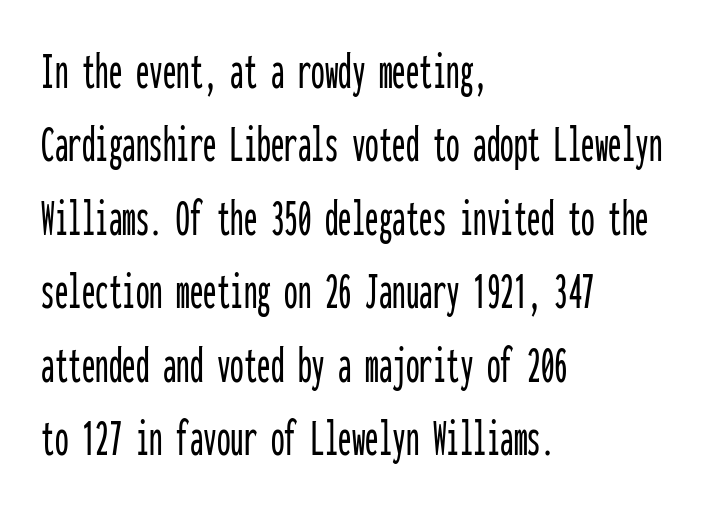
Q: Is the text italic (slanted)? A: No, it is upright.
Q: Is the typeface a serif or a sans-serif typeface? A: Sans-serif.
Q: Is the text underlined? A: No.
Q: How is the paragraph aligned? A: Left-aligned.
Q: Is the spacing between letters normal or unusually wide? A: Normal.
Q: Is the spacing between lines tight, normal or loose? A: Normal.
Q: Width (condensed, normal, or wide)? A: Condensed.
Q: Stroke contrast? A: Low.
Q: x-height? A: Medium.
Q: Monospaced? A: Yes.
